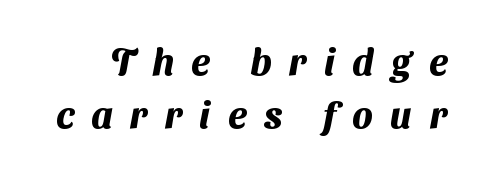
The image shows 37 px heavy sans-serif type; set normal line spacing (1.44x), unusually wide letter spacing (+0.47 em), not underlined; medium stroke contrast and a medium x-height.
